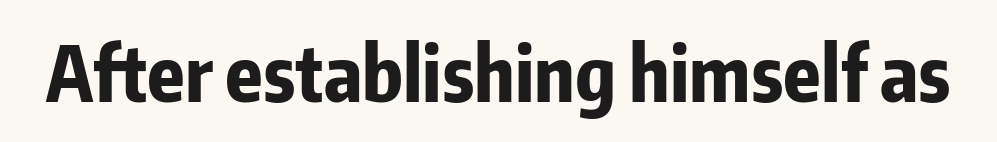
Q: Is the text bold? A: Yes.
Q: Is the text italic (slanted)? A: No, it is upright.
Q: Is the typeface a serif or a sans-serif typeface? A: Sans-serif.
Q: Is the text underlined? A: No.
Q: Is the spacing between letters normal or unusually wide? A: Normal.
Q: Width (condensed, normal, or wide)? A: Condensed.
Q: Stroke contrast? A: Low.
Q: x-height? A: Medium.
Q: Monospaced? A: No.
